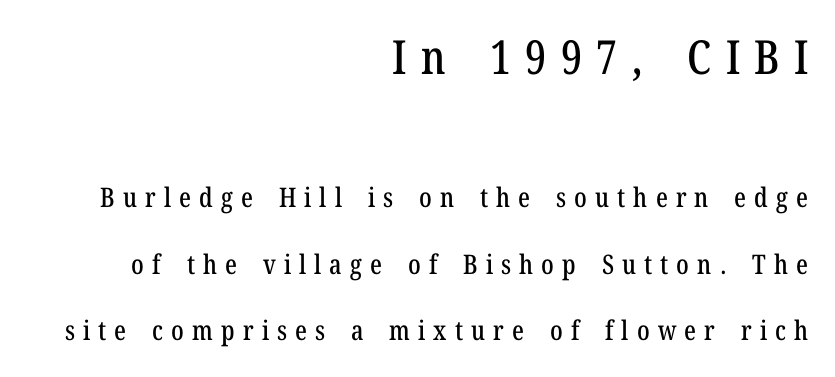
The image shows 47 px condensed serif type, upright; set right-aligned, loose line spacing (2.46x), unusually wide letter spacing (+0.3 em), not underlined; the first (top) block is 1.74x larger; low stroke contrast and a medium x-height.
